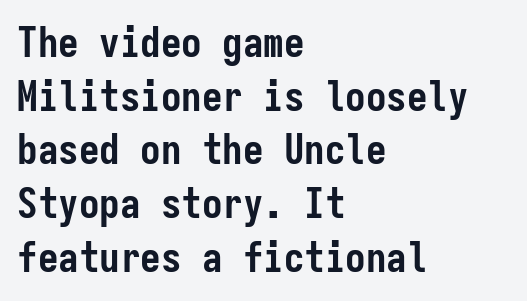
{"serif": "no", "italic": "no", "bold": "yes", "weight": "semibold", "width": "condensed", "stroke_contrast": "low", "x_height": "medium", "monospaced": "yes", "underline": "no", "align": "left", "line_spacing": "normal", "line_spacing_ratio": 1.31, "letter_spacing": "normal", "letter_spacing_em": 0.0, "glyph_px": 41}
